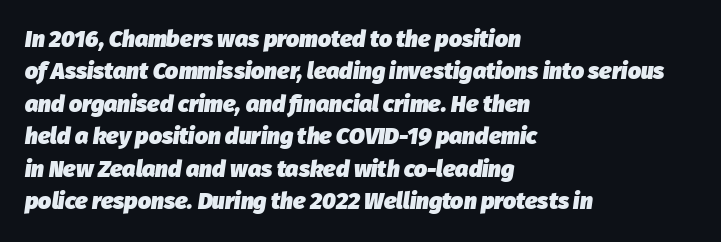
Tall strokes in this sample are angled rather than plumb. The sample has been set heavy, in full bold. The words here are not underlined. The tracking reads as untouched default to a designer's eye. Reading down the block, your eye returns to a fixed left position each line. Interline gaps are of average width in this sample.
